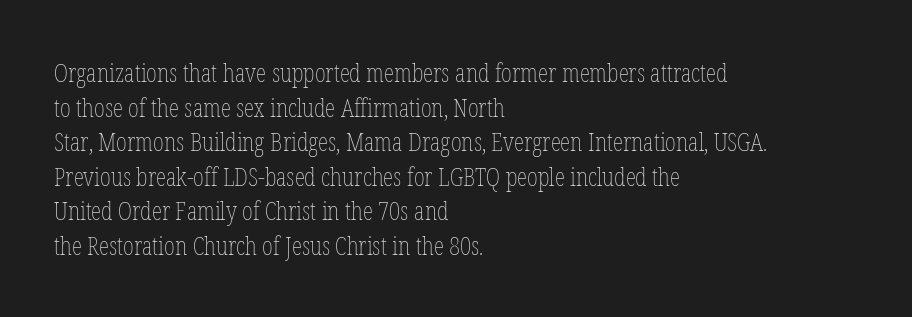
No chunkiness to these letters — they're not bold. A classic flush-left, rag-right setting is used for this passage. One glance says typical: line gaps are just what's usual. The letters sit at their default tracking, neither squeezed nor spread.
